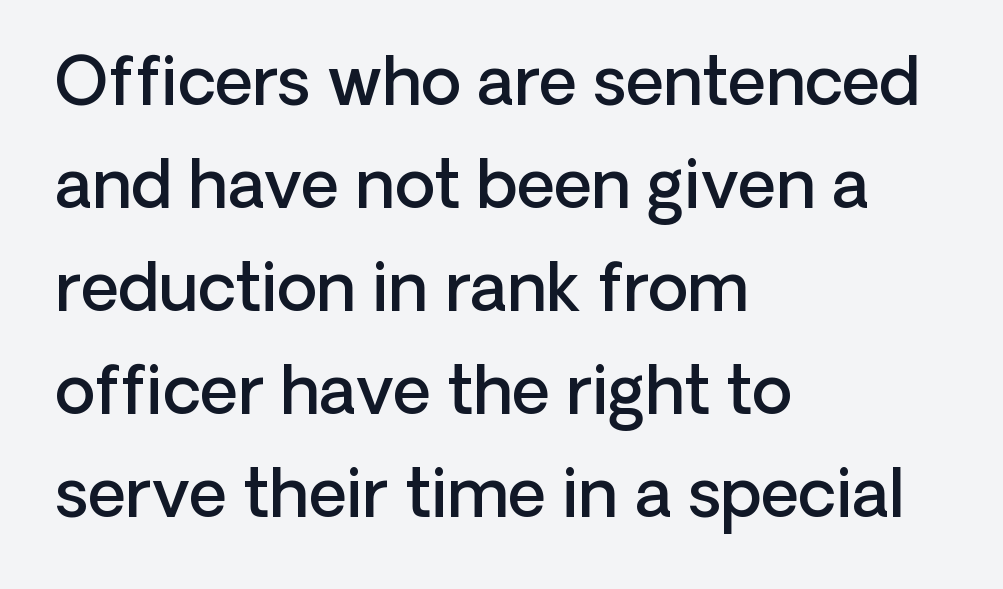
{"serif": "no", "italic": "no", "bold": "semi", "weight": "semibold", "width": "normal", "stroke_contrast": "low", "x_height": "medium", "monospaced": "no", "underline": "no", "align": "left", "line_spacing": "normal", "line_spacing_ratio": 1.56, "letter_spacing": "normal", "letter_spacing_em": 0.0, "glyph_px": 66}
